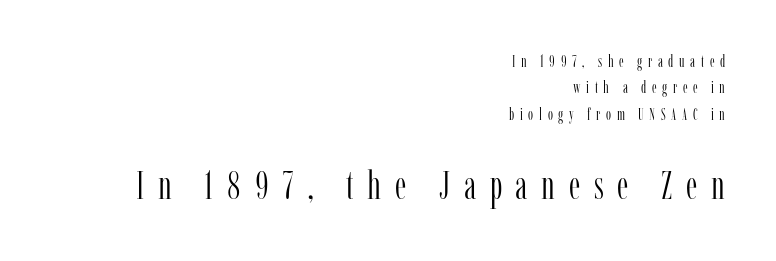
Q: Is the text bold? A: No.
Q: Is the text italic (slanted)? A: No, it is upright.
Q: Is the typeface a serif or a sans-serif typeface? A: Serif.
Q: Is the text underlined? A: No.
Q: How is the paragraph aligned? A: Right-aligned.
Q: Is the spacing between letters normal or unusually wide? A: Unusually wide.
Q: Is the spacing between lines tight, normal or loose? A: Normal.
Q: Which block of text is set in a larger size, the first (top) or the second (bottom)? A: The second (bottom) one.
Q: Width (condensed, normal, or wide)? A: Condensed.
Q: Stroke contrast? A: Low.
Q: x-height? A: Medium.
Q: Monospaced? A: No.
